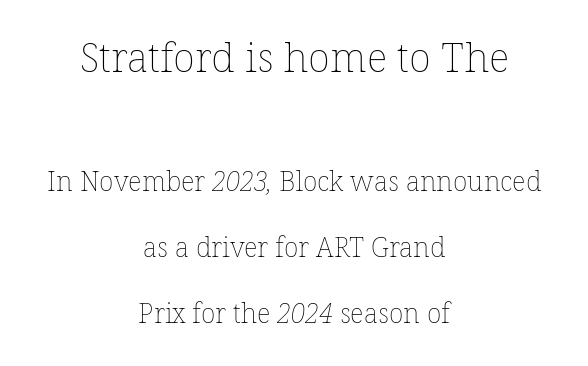
The designer dialed line spacing up above the default. Each line is balanced around a shared central axis. A typesetter would call this proportional, since set widths differ per character. Between these two stacked blocks, the higher one wins on size. The strokes are not fattened; the text isn't bold.
